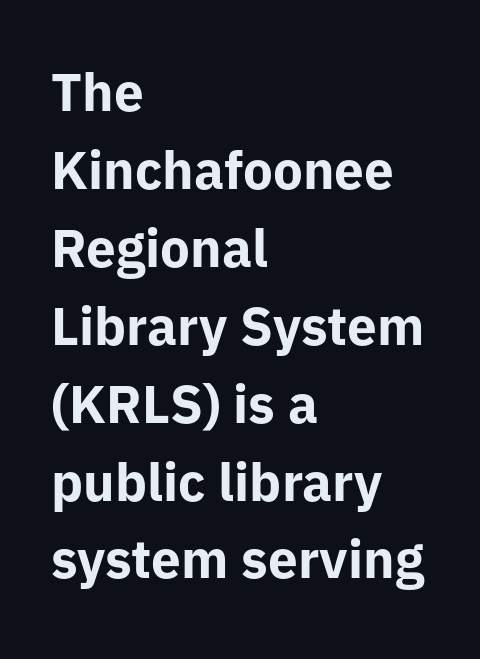
The image shows 53 px bold sans-serif type, upright; set left-aligned, normal line spacing (1.47x), normal letter spacing, not underlined; low stroke contrast and a medium x-height.
